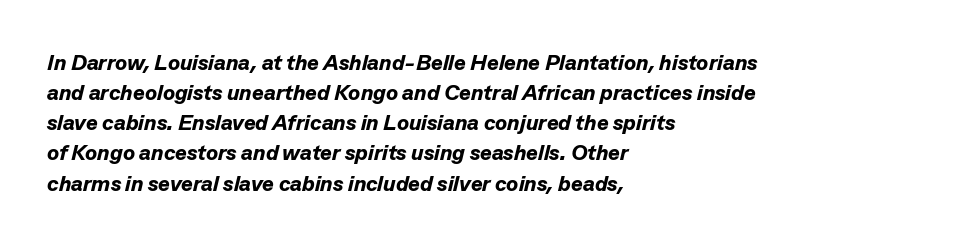
The image shows 22 px bold type, italic (leaning right); set left-aligned, normal line spacing (1.37x), normal letter spacing, not underlined.
